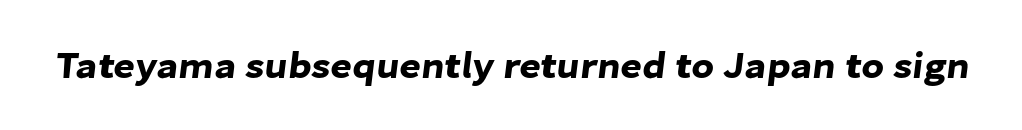
You can tell from the bare stems that sans-serif type was used. The specimen omits any rule beneath the text block's lines. Think of a printed novel: that variable character pitch is what you see here. Tracking value appears to be zero — textbook default spacing.
